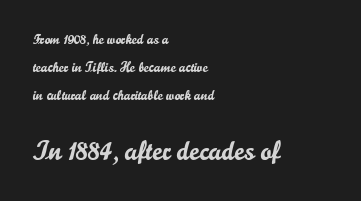
{"underline": "no", "align": "left", "line_spacing": "loose", "line_spacing_ratio": 2.01, "letter_spacing": "normal", "letter_spacing_em": 0.0, "larger_block": "second", "size_ratio": 1.93, "glyph_px": 27}
